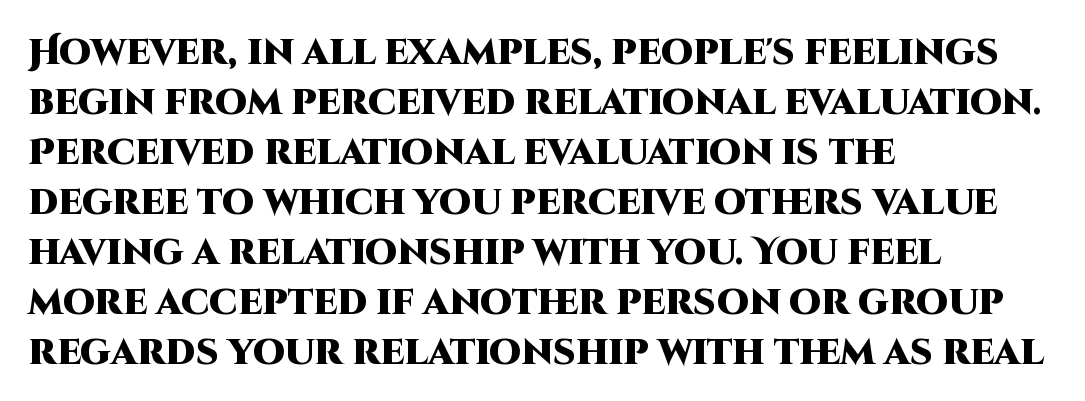
Q: Is the text bold? A: Yes.
Q: Is the text italic (slanted)? A: No, it is upright.
Q: Is the typeface a serif or a sans-serif typeface? A: Sans-serif.
Q: Is the text underlined? A: No.
Q: How is the paragraph aligned? A: Left-aligned.
Q: Is the spacing between letters normal or unusually wide? A: Normal.
Q: Is the spacing between lines tight, normal or loose? A: Normal.
Q: Width (condensed, normal, or wide)? A: Normal.
Q: Stroke contrast? A: High.
Q: x-height? A: Large.
Q: Monospaced? A: No.
